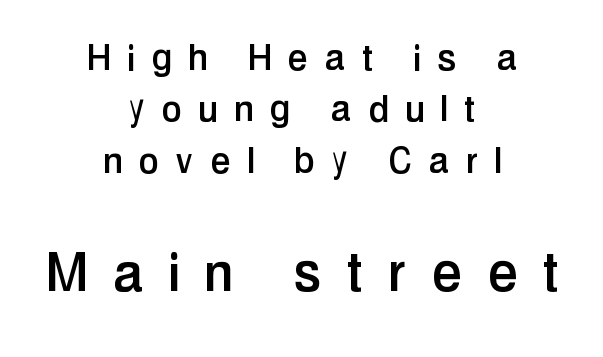
Q: Is the text italic (slanted)? A: No, it is upright.
Q: Is the typeface a serif or a sans-serif typeface? A: Sans-serif.
Q: Is the text underlined? A: No.
Q: How is the paragraph aligned? A: Centered.
Q: Is the spacing between letters normal or unusually wide? A: Unusually wide.
Q: Which block of text is set in a larger size, the first (top) or the second (bottom)? A: The second (bottom) one.
Q: Width (condensed, normal, or wide)? A: Condensed.
Q: Stroke contrast? A: Low.
Q: x-height? A: Medium.
Q: Monospaced? A: No.
